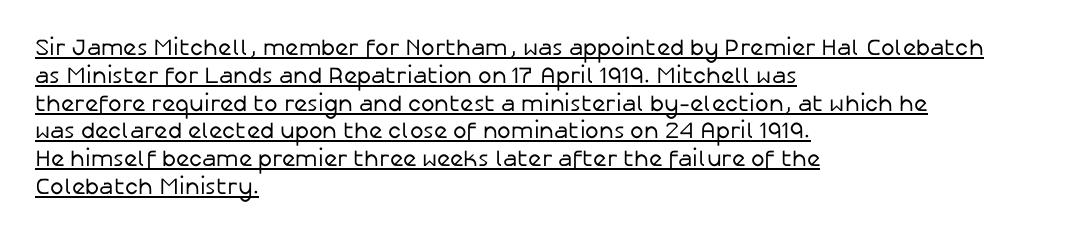
The image shows 23 px text type, upright; set left-aligned, line spacing 1.21x, normal letter spacing, underlined.
